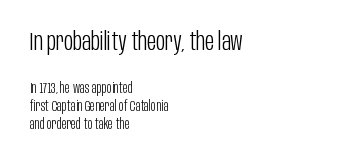
The image shows 25 px text type, upright; set left-aligned, normal line spacing (1.26x), normal letter spacing, not underlined; the first (top) block is 1.79x larger.
